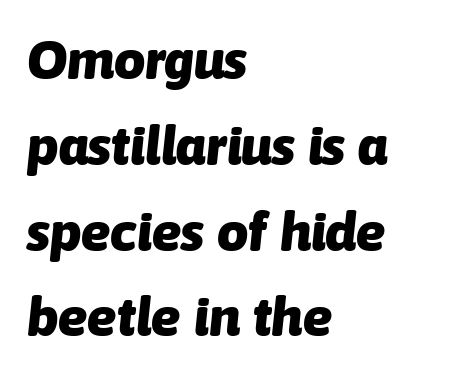
Strong, thick strokes mark this as bold type. Compared with typical body copy, the letter spacing here is the same. Quick note: underline off. The rag falls on the right side of this text block.
